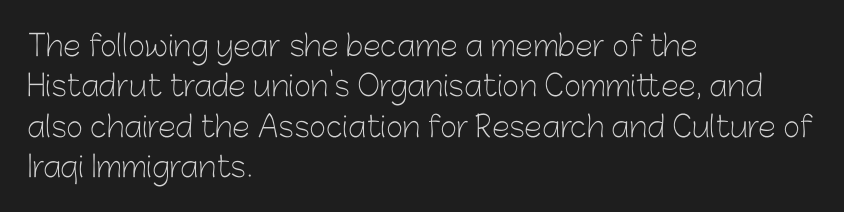
The image shows 29 px light sans-serif type, upright; set left-aligned, normal line spacing (1.39x), normal letter spacing, not underlined; low stroke contrast and a medium x-height.
